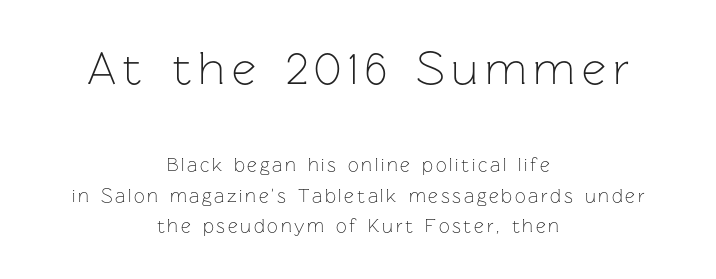
Q: Is the text bold? A: No.
Q: Is the text italic (slanted)? A: No, it is upright.
Q: Is the typeface a serif or a sans-serif typeface? A: Sans-serif.
Q: Is the text underlined? A: No.
Q: How is the paragraph aligned? A: Centered.
Q: Is the spacing between lines tight, normal or loose? A: Normal.
Q: Which block of text is set in a larger size, the first (top) or the second (bottom)? A: The first (top) one.
Q: Width (condensed, normal, or wide)? A: Normal.
Q: Stroke contrast? A: Low.
Q: x-height? A: Medium.
Q: Monospaced? A: No.
